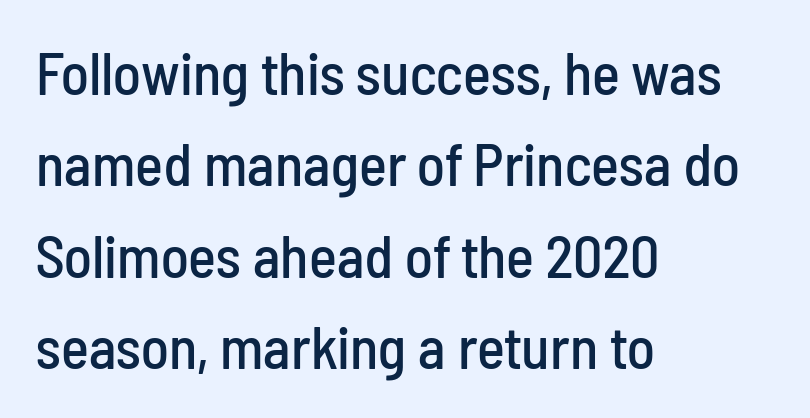
{"serif": "no", "italic": "no", "width": "condensed", "stroke_contrast": "low", "x_height": "medium", "monospaced": "no", "underline": "no", "align": "left", "line_spacing": "normal", "line_spacing_ratio": 1.55, "letter_spacing": "normal", "letter_spacing_em": 0.0, "glyph_px": 59}
